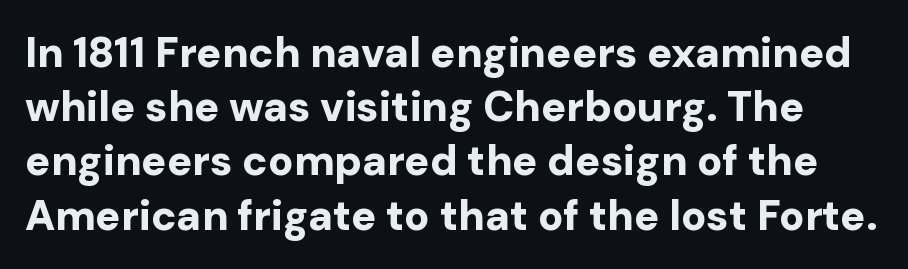
The font family rendered here belongs to the sans-serif group. Italic? Not at all — the glyphs are vertical. Unmarked baselines from the first word to the last. Is this a fixed-width face? No — the glyphs have proportional, varying widths. These lines keep a tight, regular rhythm from letter to letter. Plenty of ink on the page — the face is bold.
